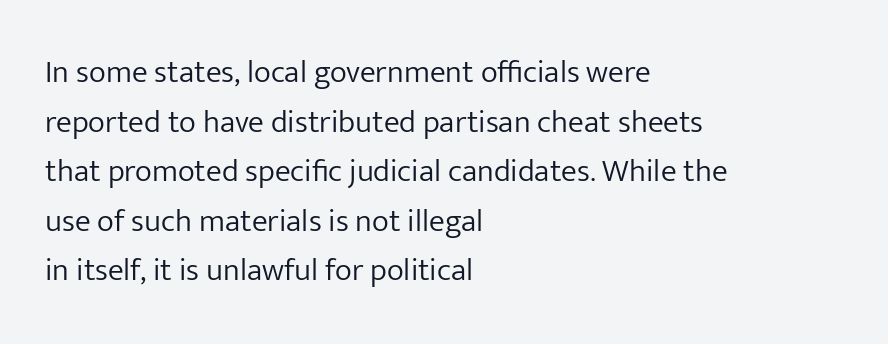
Does the type have serifs? No, each stem ends abruptly. Stroke thickness stays within the range of a standard reading face or lighter. Spacing verdict: proportional, widths tailored to each character. Rule under the text: the space is simply empty.
